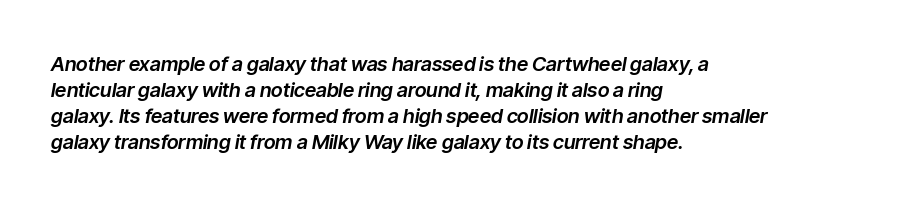
Q: Is the text italic (slanted)? A: Yes, it leans right by about 9 degrees.
Q: Is the text underlined? A: No.
Q: How is the paragraph aligned? A: Left-aligned.
Q: Is the spacing between letters normal or unusually wide? A: Normal.
Q: Is the spacing between lines tight, normal or loose? A: Normal.
